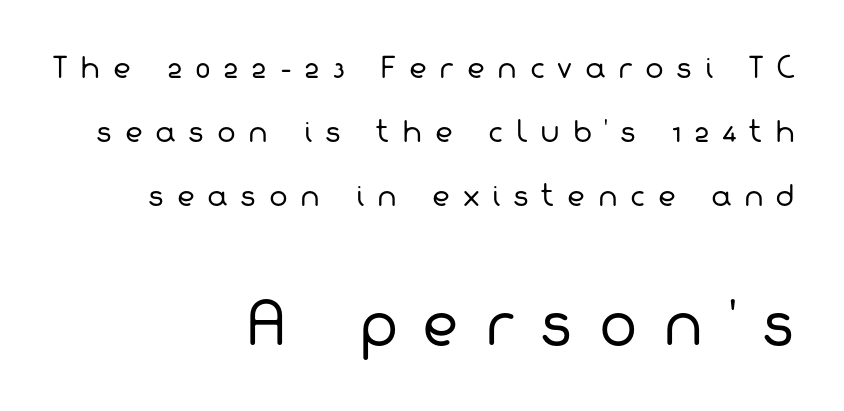
Just letters on the line, the space beneath them empty. Vertical spacing — loose. The passage shown is not bold in any degree. Looks like regular typesetting: each glyph gets only the width it needs.
